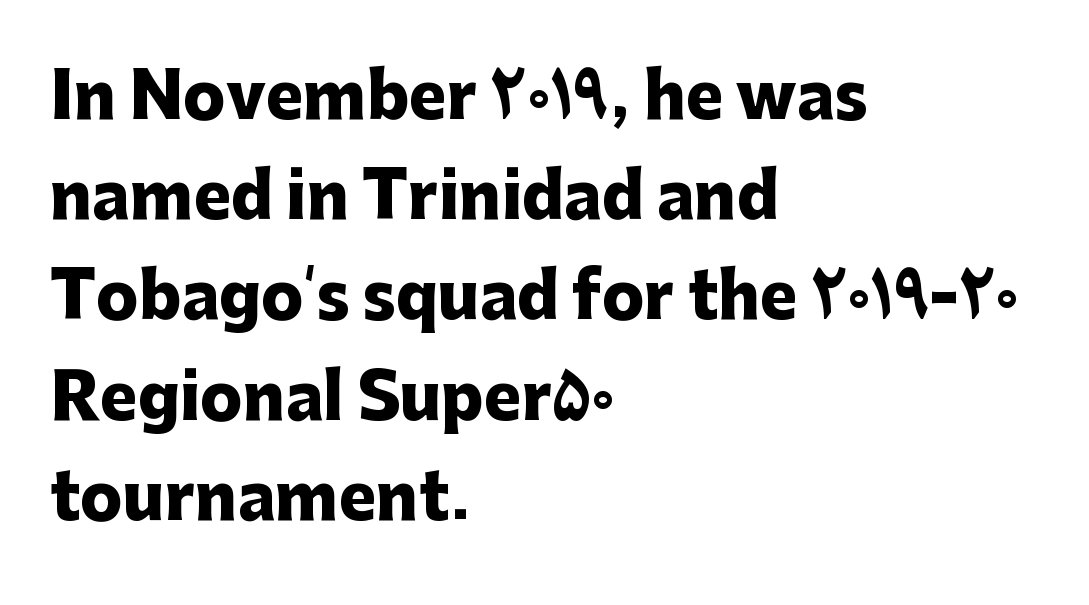
{"serif": "no", "italic": "no", "bold": "yes", "weight": "heavy", "width": "normal", "stroke_contrast": "low", "x_height": "medium", "monospaced": "no", "underline": "no", "align": "left", "line_spacing": "normal", "line_spacing_ratio": 1.59, "letter_spacing": "normal", "letter_spacing_em": 0.0, "glyph_px": 63}
